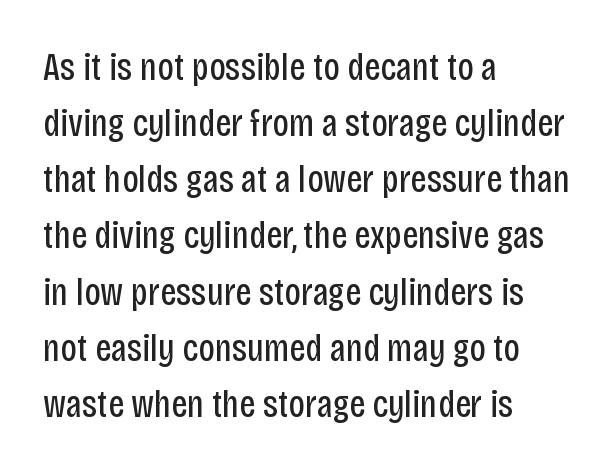
{"serif": "no", "italic": "no", "bold": "no", "weight": "regular", "width": "condensed", "stroke_contrast": "low", "x_height": "large", "monospaced": "no", "underline": "no", "align": "left", "line_spacing": "normal", "line_spacing_ratio": 1.44, "letter_spacing": "normal", "letter_spacing_em": 0.0, "glyph_px": 39}
